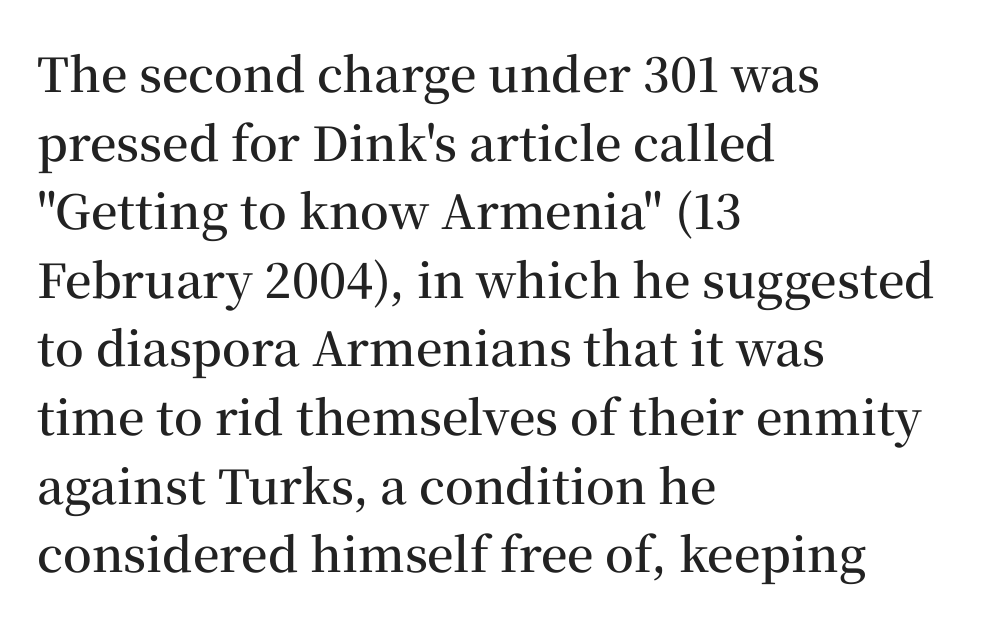
Q: Is the text bold? A: Semi-bold.
Q: Is the text italic (slanted)? A: No, it is upright.
Q: Is the typeface a serif or a sans-serif typeface? A: Serif.
Q: Is the text underlined? A: No.
Q: How is the paragraph aligned? A: Left-aligned.
Q: Is the spacing between letters normal or unusually wide? A: Normal.
Q: Is the spacing between lines tight, normal or loose? A: Normal.
Q: Width (condensed, normal, or wide)? A: Normal.
Q: Stroke contrast? A: Medium.
Q: x-height? A: Medium.
Q: Monospaced? A: No.
